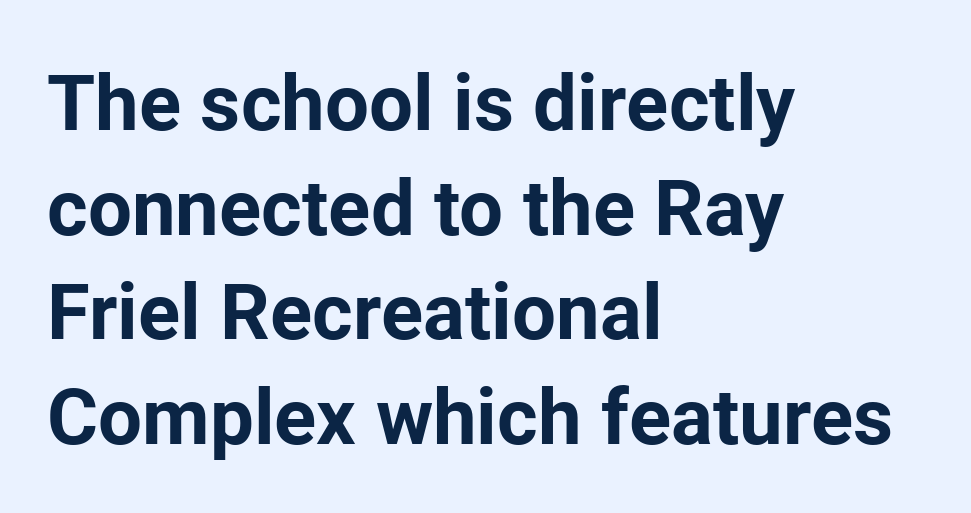
{"serif": "no", "italic": "no", "bold": "yes", "weight": "bold", "width": "normal", "stroke_contrast": "low", "x_height": "medium", "monospaced": "no", "underline": "no", "align": "left", "line_spacing": "normal", "line_spacing_ratio": 1.34, "letter_spacing": "normal", "letter_spacing_em": 0.0, "glyph_px": 78}
